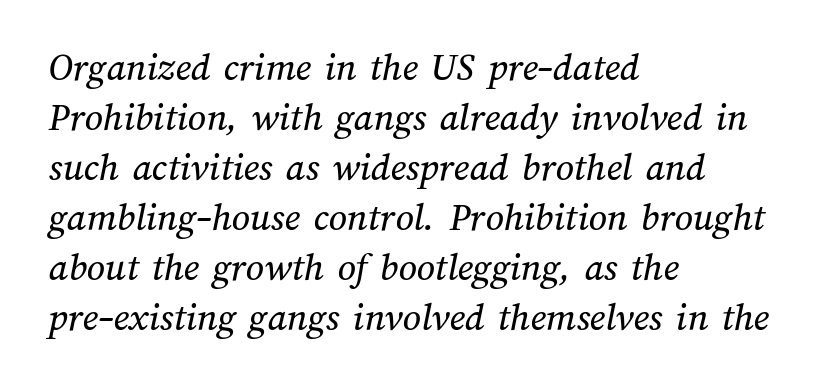
Q: Is the text underlined? A: No.
Q: How is the paragraph aligned? A: Left-aligned.
Q: Is the spacing between letters normal or unusually wide? A: Normal.
Q: Is the spacing between lines tight, normal or loose? A: Normal.
Q: Width (condensed, normal, or wide)? A: Normal.
Q: Stroke contrast? A: Medium.
Q: x-height? A: Medium.
Q: Monospaced? A: No.
